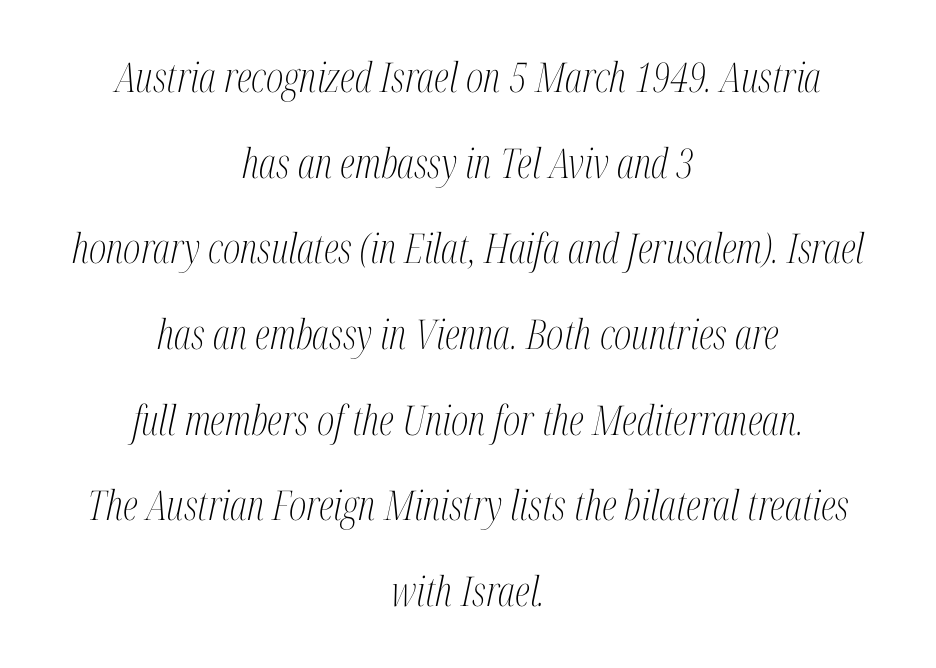
The image shows 41 px light, condensed serif type, italic (leaning right); set centered, loose line spacing (2.09x), normal letter spacing, not underlined; medium stroke contrast and a medium x-height.
